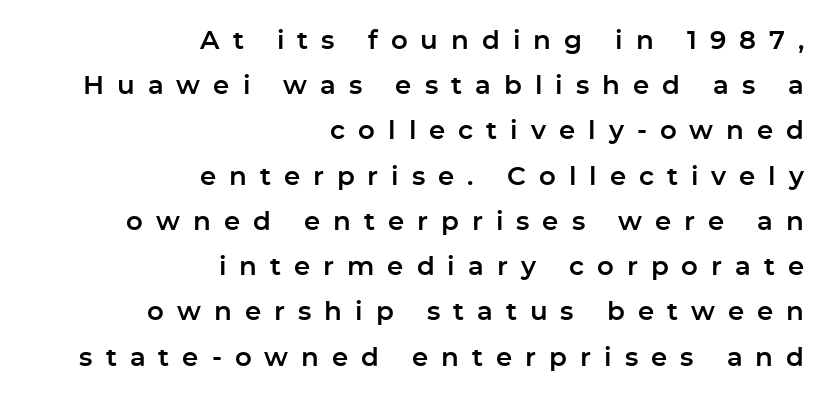
Any mark beneath the type? The region is blank. The horizontal fit of the characters is loose and conspicuously gappy. The typesetter chose a ragged-left arrangement here. It's the straight-up-and-down kind of type.
